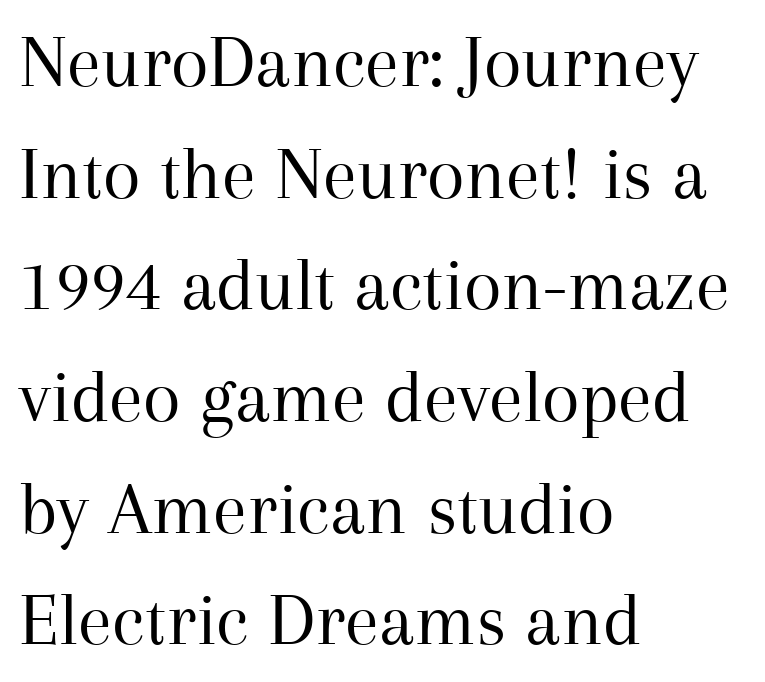
The foot of each line stays bare and open. Is the block centered? No — it sits flush against the left margin. Regarding leading, the lines here are spaced in the standard way. Look at the bottom of the vertical strokes: they flare into serifs here.
